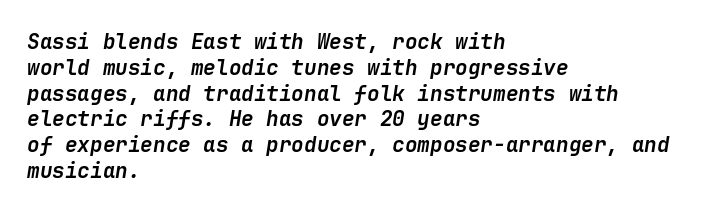
{"italic": "yes", "lean": "right", "slant_degrees": 9, "bold": "yes", "underline": "no", "align": "left", "line_spacing_ratio": 1.23, "letter_spacing": "normal", "letter_spacing_em": 0.0, "glyph_px": 21}
